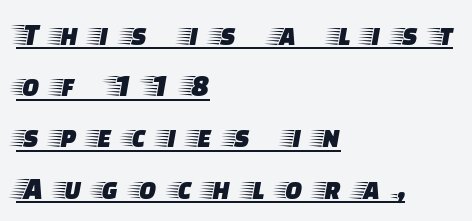
{"serif": "yes", "width": "wide", "stroke_contrast": "low", "x_height": "large", "monospaced": "no", "underline": "yes", "align": "left", "line_spacing": "normal", "line_spacing_ratio": 1.6, "letter_spacing": "wide", "letter_spacing_em": 0.46, "glyph_px": 32}
